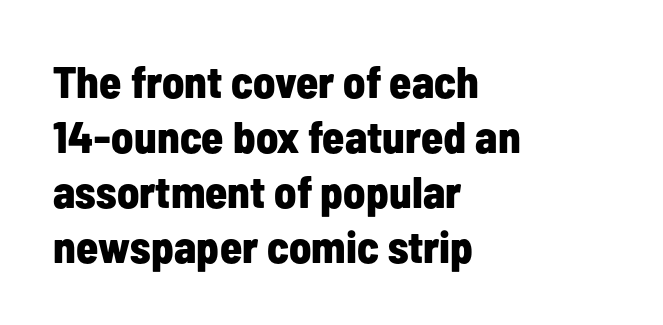
{"serif": "no", "italic": "no", "bold": "yes", "weight": "bold", "width": "condensed", "stroke_contrast": "low", "x_height": "medium", "monospaced": "no", "underline": "no", "align": "left", "line_spacing_ratio": 1.22, "letter_spacing": "normal", "letter_spacing_em": 0.0, "glyph_px": 45}
